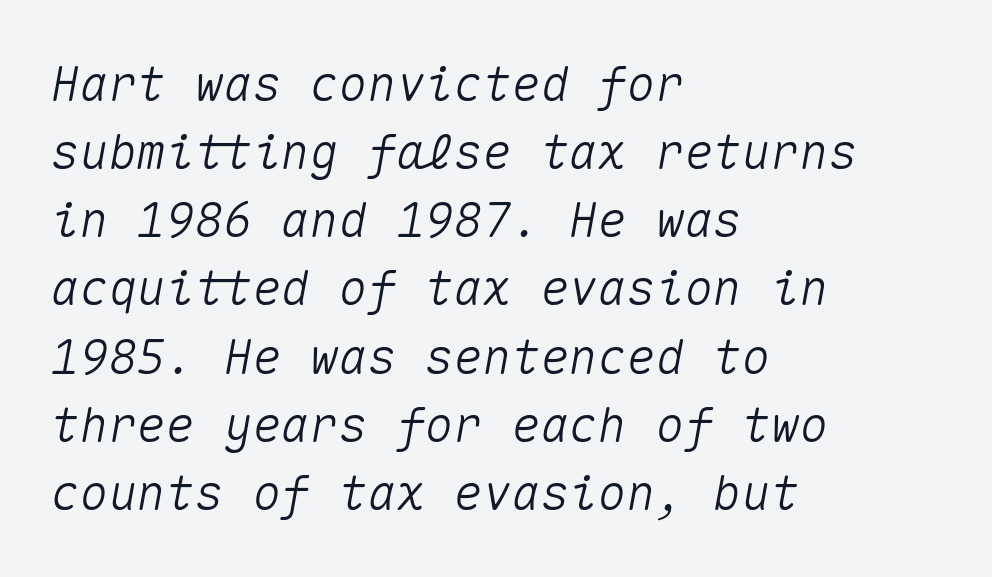
The image shows 48 px text type, italic (leaning right), monospaced; set left-aligned, normal line spacing (1.42x), normal letter spacing, not underlined; medium stroke contrast and a medium x-height.
